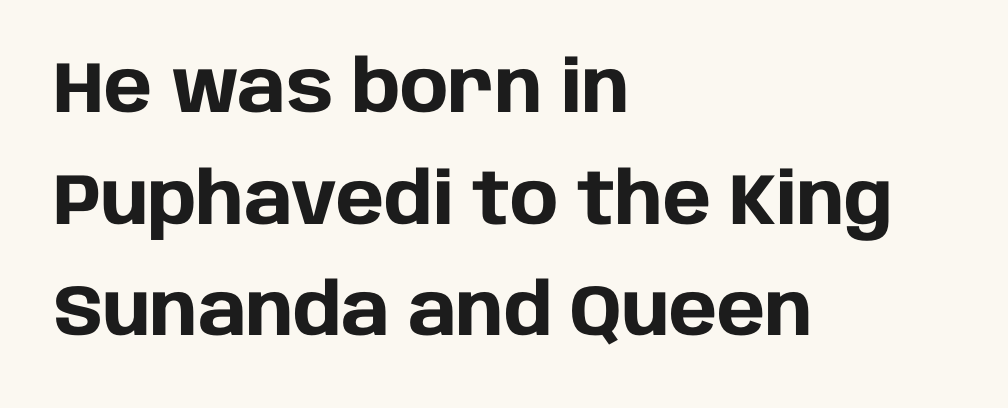
Q: Is the text bold? A: Yes.
Q: Is the text italic (slanted)? A: No, it is upright.
Q: Is the typeface a serif or a sans-serif typeface? A: Sans-serif.
Q: Is the text underlined? A: No.
Q: How is the paragraph aligned? A: Left-aligned.
Q: Is the spacing between letters normal or unusually wide? A: Normal.
Q: Is the spacing between lines tight, normal or loose? A: Normal.
Q: Width (condensed, normal, or wide)? A: Normal.
Q: Stroke contrast? A: Low.
Q: x-height? A: Large.
Q: Monospaced? A: No.
